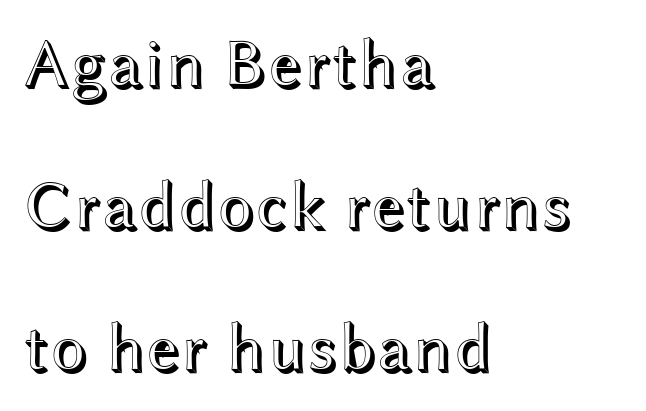
The lettering holds an erect, upright posture throughout. Descenders hang freely into open space. The paragraph has a hard left edge and a soft right edge. Whoever set this chose breathing room over compactness in the vertical rhythm. Nothing unusual about the tracking: characters are spaced as the font intends. You could not count columns in this text — the font is proportionally spaced.
